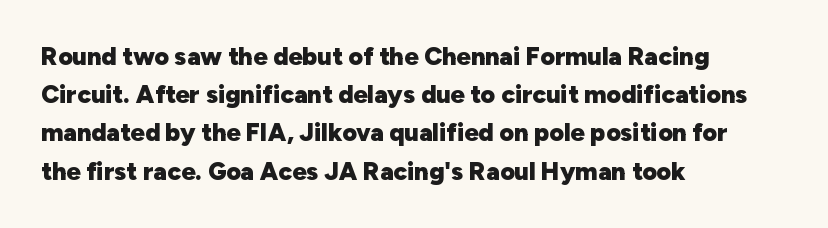
Q: Is the text bold? A: Yes.
Q: Is the text italic (slanted)? A: No, it is upright.
Q: Is the text underlined? A: No.
Q: How is the paragraph aligned? A: Left-aligned.
Q: Is the spacing between letters normal or unusually wide? A: Normal.
Q: Is the spacing between lines tight, normal or loose? A: Normal.
